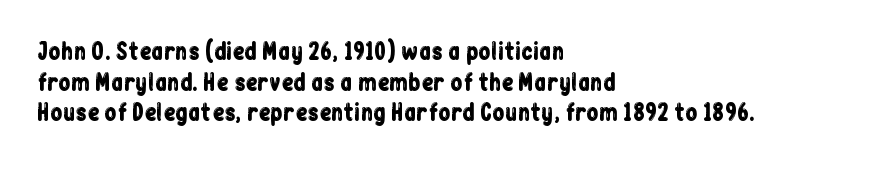
The image shows 22 px text type, upright; set left-aligned, normal line spacing (1.39x), normal letter spacing, not underlined.
